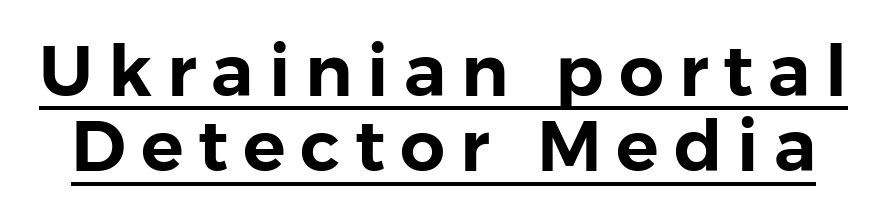
{"serif": "no", "italic": "no", "width": "normal", "stroke_contrast": "low", "x_height": "medium", "monospaced": "no", "underline": "yes", "line_spacing": "tight", "line_spacing_ratio": 1.06, "letter_spacing": "wide", "letter_spacing_em": 0.21, "glyph_px": 71}
